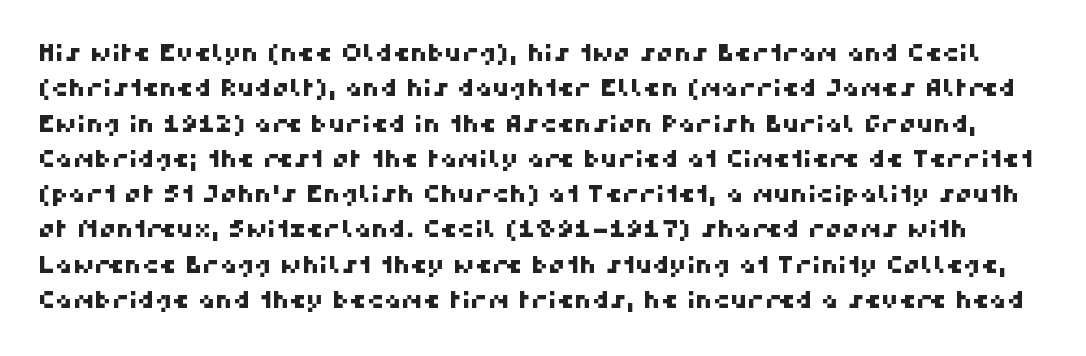
Q: Is the text underlined? A: No.
Q: Is the spacing between letters normal or unusually wide? A: Normal.
Q: Is the spacing between lines tight, normal or loose? A: Normal.
